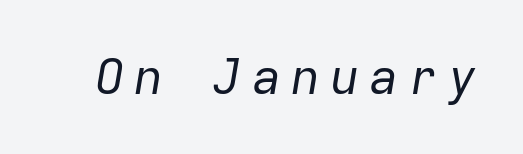
Q: Is the text bold? A: No.
Q: Is the text italic (slanted)? A: Yes, it leans right by about 9 degrees.
Q: Is the text underlined? A: No.
Q: Is the spacing between letters normal or unusually wide? A: Unusually wide.
Q: Width (condensed, normal, or wide)? A: Normal.
Q: Stroke contrast? A: Low.
Q: x-height? A: Medium.
Q: Monospaced? A: Yes.
